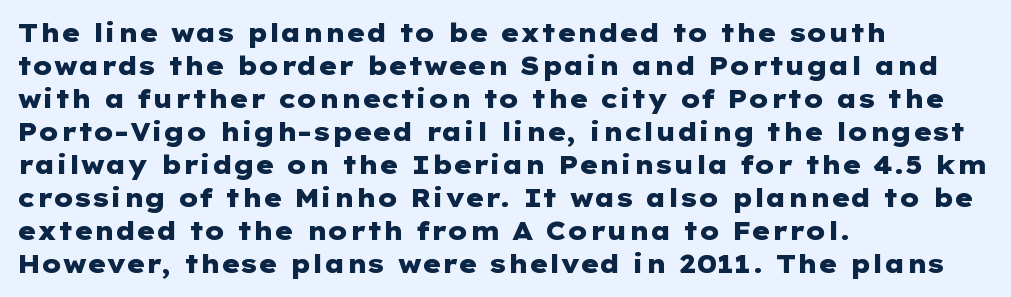
The image shows 25 px bold type, upright; set left-aligned, normal line spacing (1.32x), normal letter spacing, not underlined.
